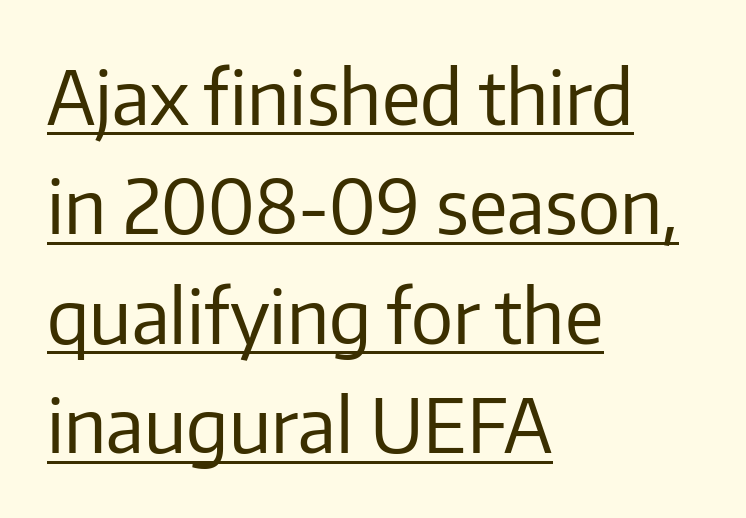
The rows are spaced the way most documents space them. Each line of the rendering has a horizontal stroke beneath the glyphs. This sample uses a sans-serif face. The face used here is rendered with its standard letterfit. In CSS terms this would be text-align: left.
